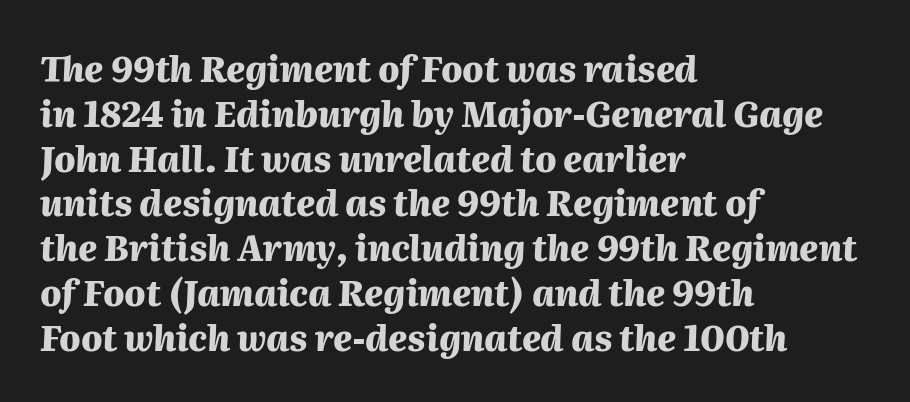
{"italic": "yes", "lean": "right", "slant_degrees": 2, "bold": "yes", "weight": "heavy", "width": "normal", "stroke_contrast": "medium", "x_height": "medium", "monospaced": "no", "underline": "no", "align": "left", "line_spacing": "normal", "line_spacing_ratio": 1.28, "letter_spacing": "normal", "letter_spacing_em": 0.0, "glyph_px": 35}
